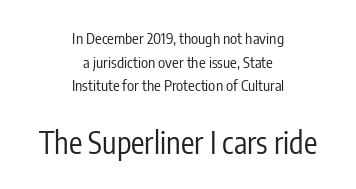
The image shows 30 px regular-weight, condensed sans-serif type, upright; set centered, normal line spacing (1.57x), normal letter spacing, not underlined; the second (bottom) block is 2.0x larger; low stroke contrast and a medium x-height.
